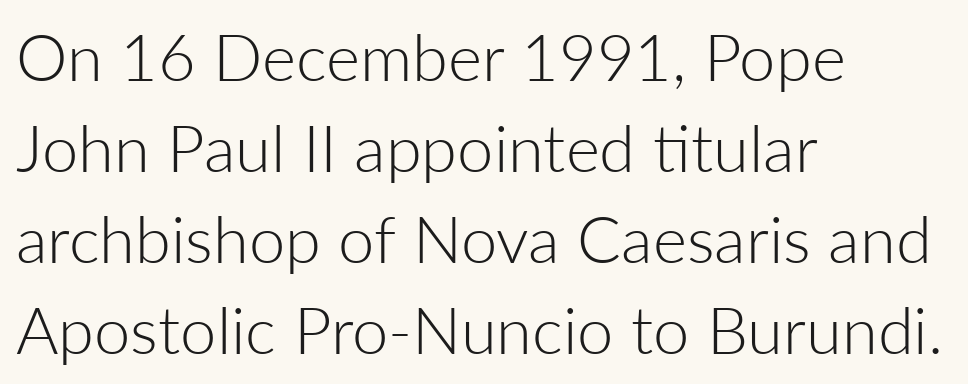
The image shows 65 px light sans-serif type, upright; set left-aligned, normal line spacing (1.4x), normal letter spacing, not underlined; low stroke contrast and a medium x-height.
